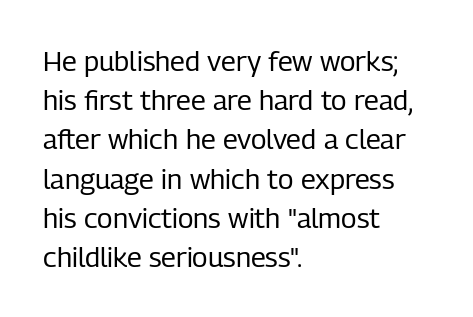
Q: Is the text bold? A: No.
Q: Is the text italic (slanted)? A: No, it is upright.
Q: Is the typeface a serif or a sans-serif typeface? A: Sans-serif.
Q: Is the text underlined? A: No.
Q: How is the paragraph aligned? A: Left-aligned.
Q: Is the spacing between letters normal or unusually wide? A: Normal.
Q: Is the spacing between lines tight, normal or loose? A: Normal.
Q: Width (condensed, normal, or wide)? A: Condensed.
Q: Stroke contrast? A: Low.
Q: x-height? A: Medium.
Q: Monospaced? A: No.
